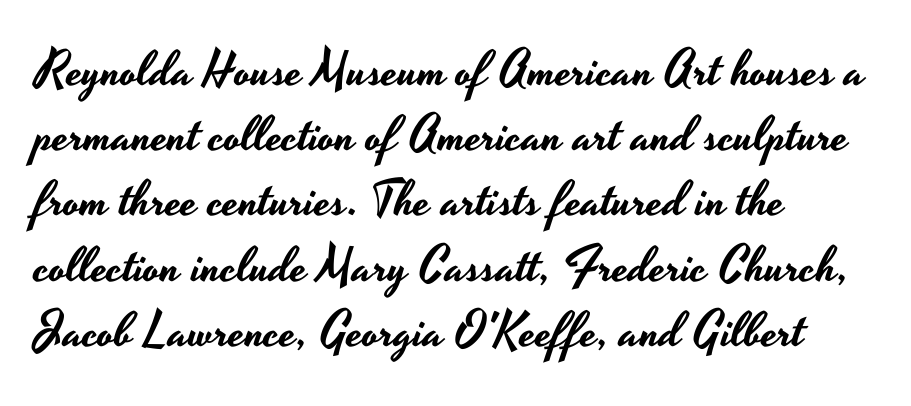
{"serif": "no", "width": "wide", "stroke_contrast": "low", "x_height": "small", "monospaced": "no", "underline": "no", "align": "left", "line_spacing": "normal", "line_spacing_ratio": 1.33, "letter_spacing": "normal", "letter_spacing_em": 0.0, "glyph_px": 49}
